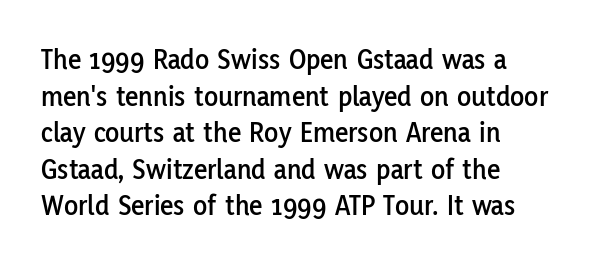
The image shows 29 px sans-serif type, upright; set left-aligned, normal line spacing (1.26x), normal letter spacing, not underlined; low stroke contrast and a medium x-height.
